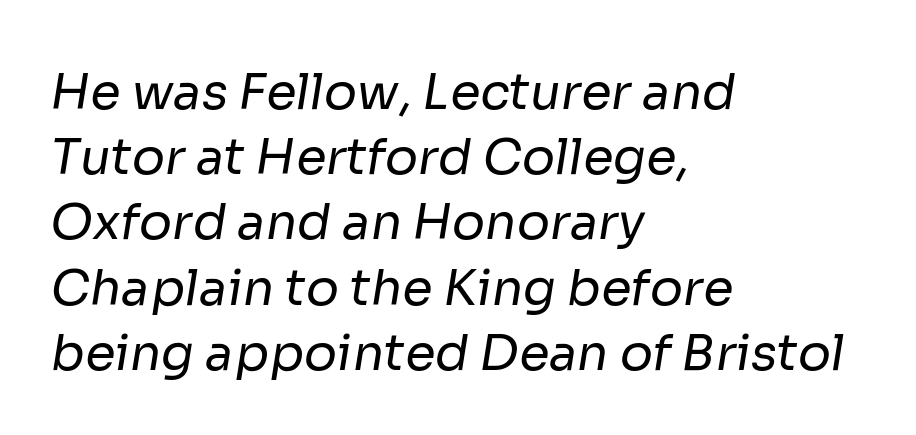
The image shows 49 px regular-weight sans-serif type; set left-aligned, normal line spacing (1.33x), normal letter spacing, not underlined; low stroke contrast and a medium x-height.
